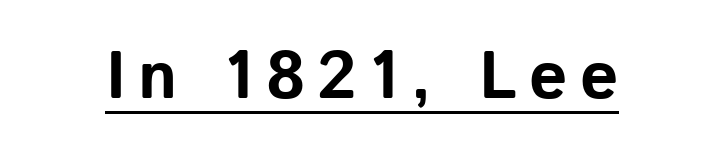
Q: Is the text bold? A: Yes.
Q: Is the text italic (slanted)? A: No, it is upright.
Q: Is the typeface a serif or a sans-serif typeface? A: Sans-serif.
Q: Is the text underlined? A: Yes.
Q: Width (condensed, normal, or wide)? A: Normal.
Q: Stroke contrast? A: Low.
Q: x-height? A: Medium.
Q: Monospaced? A: No.
